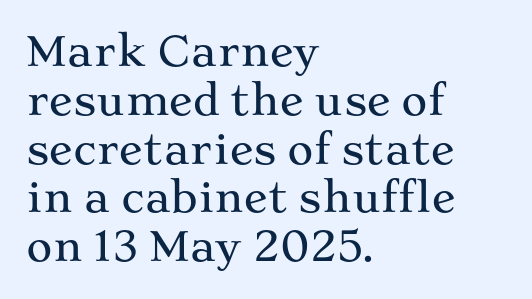
You could call the tracking neutral — neither tight nor loose. The space beneath each line is pristine and unruled. A typesetter would call this proportional, since set widths differ per character. A student would call this left alignment; a typographer would say flush left, rag right. This sample uses an upright cut, with every glyph sitting square on the baseline.
